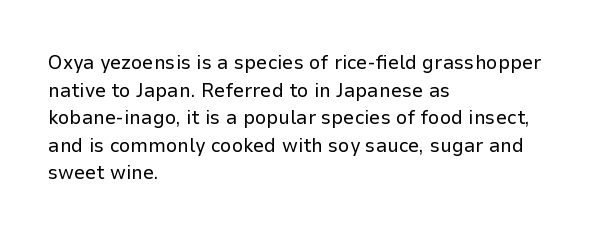
The image shows 20 px text type, upright; set left-aligned, normal line spacing (1.38x), normal letter spacing, not underlined.
